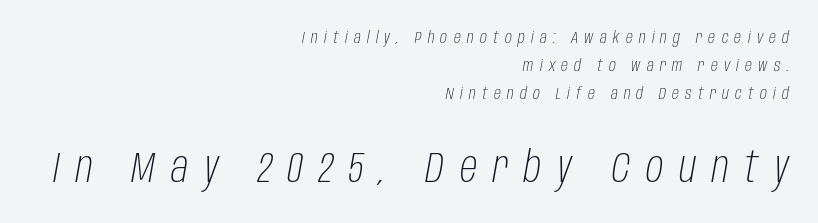
{"italic": "yes", "lean": "right", "slant_degrees": 10, "bold": "no", "weight": "light", "width": "condensed", "stroke_contrast": "low", "x_height": "large", "monospaced": "no", "underline": "no", "align": "right", "line_spacing": "normal", "line_spacing_ratio": 1.64, "letter_spacing": "wide", "letter_spacing_em": 0.37, "larger_block": "second", "size_ratio": 2.53, "glyph_px": 43}
